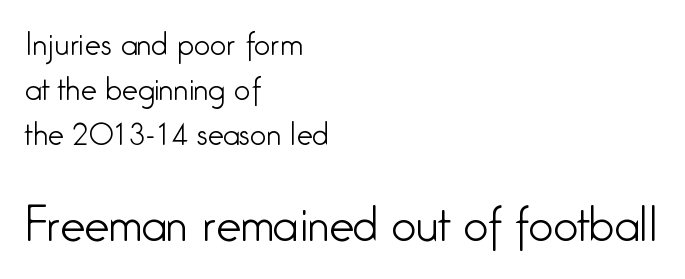
Q: Is the text bold? A: No.
Q: Is the text italic (slanted)? A: No, it is upright.
Q: Is the typeface a serif or a sans-serif typeface? A: Sans-serif.
Q: Is the text underlined? A: No.
Q: How is the paragraph aligned? A: Left-aligned.
Q: Is the spacing between letters normal or unusually wide? A: Normal.
Q: Is the spacing between lines tight, normal or loose? A: Normal.
Q: Which block of text is set in a larger size, the first (top) or the second (bottom)? A: The second (bottom) one.
Q: Width (condensed, normal, or wide)? A: Condensed.
Q: Stroke contrast? A: Low.
Q: x-height? A: Medium.
Q: Monospaced? A: No.
